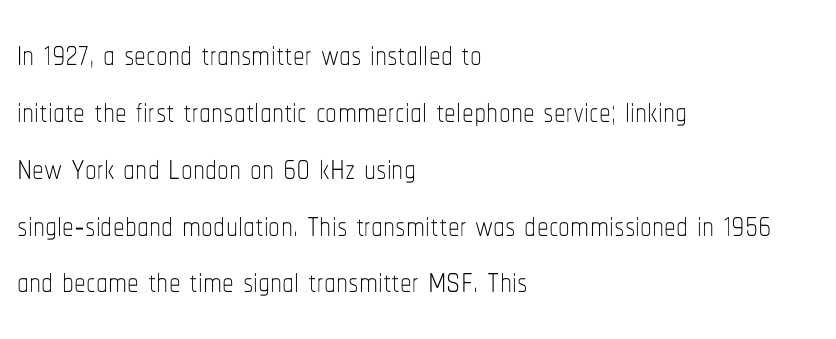
Looks like regular typesetting: each glyph gets only the width it needs. There is no visible air inserted between adjacent glyphs. The typesetting does not lean heavy: it is not bold. Each row of text sits above clean, open space. The passage is arranged the way most books set body copy — flush left. Quick note: not italic, upright.
